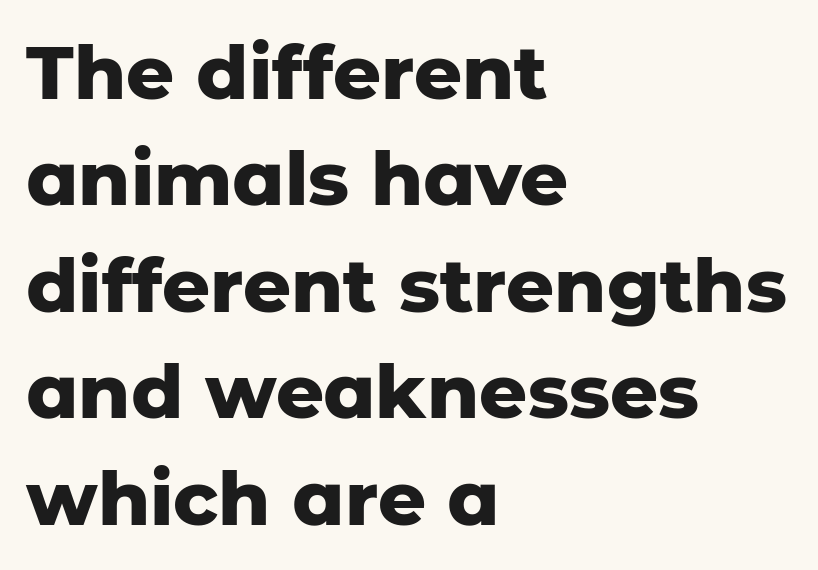
The image shows 75 px heavy sans-serif type, upright; set left-aligned, normal line spacing (1.42x), normal letter spacing, not underlined; low stroke contrast and a medium x-height.
